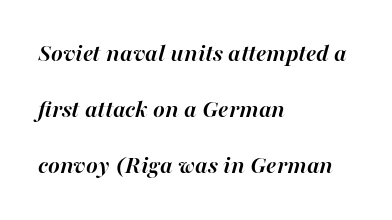
{"italic": "yes", "lean": "right", "slant_degrees": 16, "bold": "yes", "underline": "no", "align": "left", "line_spacing": "loose", "line_spacing_ratio": 2.25, "letter_spacing": "normal", "letter_spacing_em": 0.0, "glyph_px": 25}
